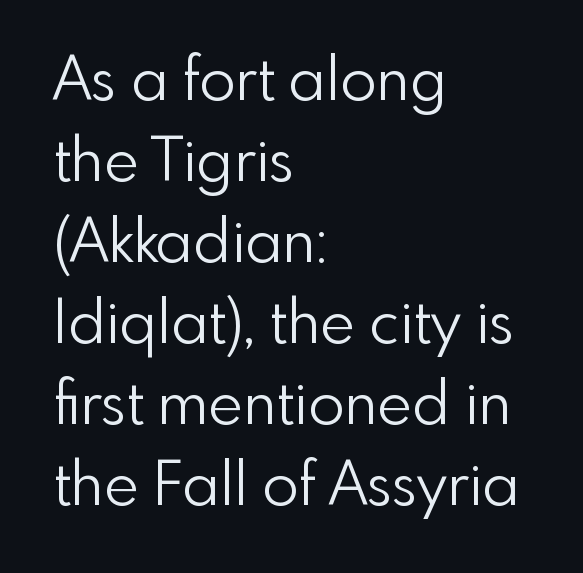
The font sits on the lighter half of the weight spectrum, regular included. Casual observation: everything's shoved over to the left. The letters stand straight up with perfectly vertical stems. The rendering keeps characters at their native spacing. The letters carry no serifs — their stems end cleanly without finishing strokes.
